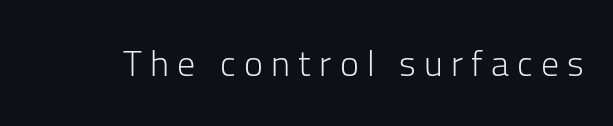
Rule under the text: the space is simply empty. These lines are rendered in a variable-pitch font. A typesetter would mark this as roman, not italic. Does extra space separate the letters? Yes, quite a lot of it. Note: no serifs on the glyphs.
